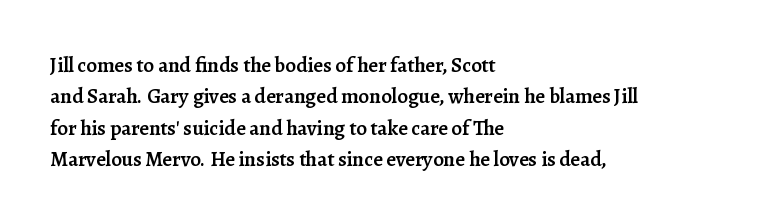
{"italic": "no", "bold": "semi", "underline": "no", "align": "left", "line_spacing": "normal", "line_spacing_ratio": 1.49, "letter_spacing": "normal", "letter_spacing_em": 0.0, "glyph_px": 21}
